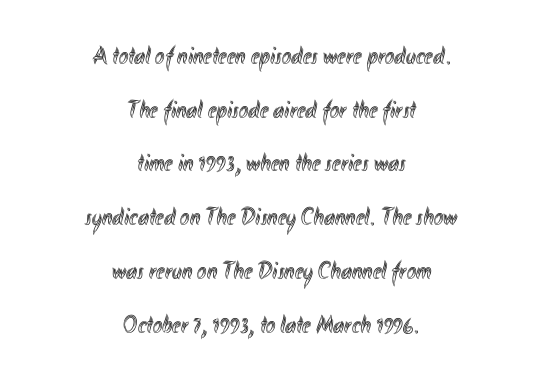
The image shows 25 px text type; set centered, loose line spacing (2.15x), normal letter spacing, not underlined.
